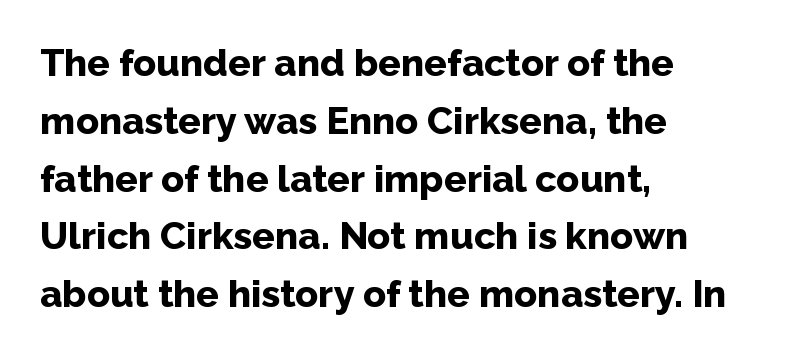
{"serif": "no", "italic": "no", "bold": "yes", "weight": "bold", "width": "normal", "stroke_contrast": "low", "x_height": "medium", "monospaced": "no", "underline": "no", "align": "left", "line_spacing": "normal", "line_spacing_ratio": 1.52, "letter_spacing": "normal", "letter_spacing_em": 0.0, "glyph_px": 38}
